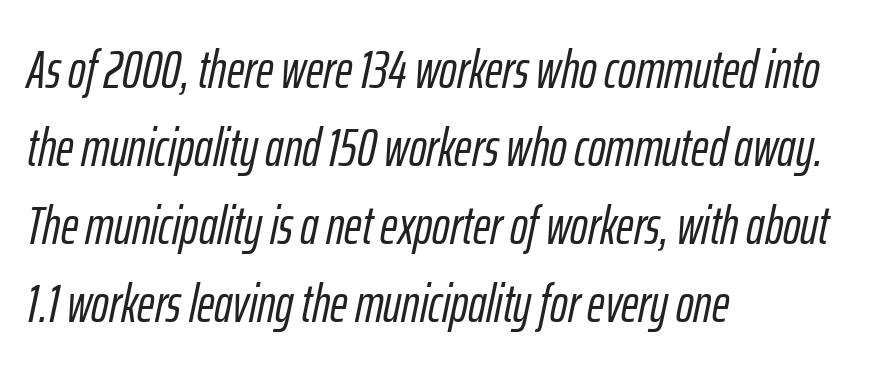
The image shows 53 px condensed type, italic (leaning right); set left-aligned, normal line spacing (1.47x), normal letter spacing, not underlined; low stroke contrast and a medium x-height.
